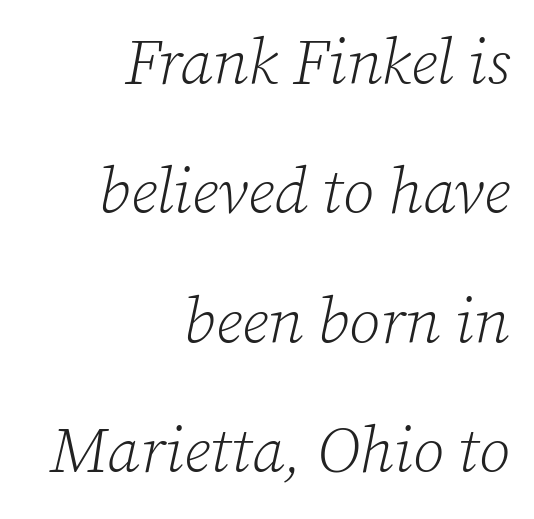
{"serif": "yes", "italic": "yes", "lean": "right", "slant_degrees": 12, "bold": "no", "weight": "light", "width": "normal", "stroke_contrast": "low", "x_height": "medium", "monospaced": "no", "underline": "no", "align": "right", "line_spacing": "loose", "line_spacing_ratio": 2.02, "letter_spacing": "normal", "letter_spacing_em": 0.0, "glyph_px": 64}
